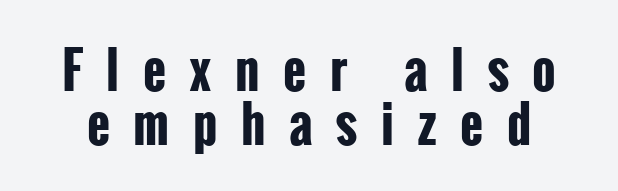
The strip under each line holds only bare page. Tracking value appears strongly positive — letters spread wide. No italicization has been applied; the sample stays upright. The face used here is proportionally spaced, like ordinary book or web type. Are there feet on the stems? There aren't — it's a sans. Every letter is thick-stroked: bold, no question.
